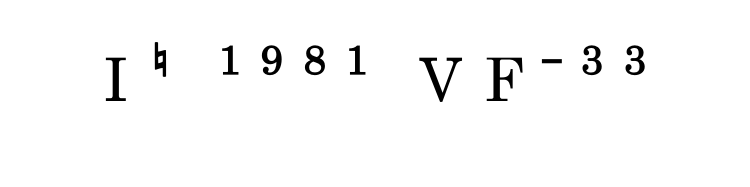
The image shows 60 px regular-weight, condensed sans-serif type, upright; set unusually wide letter spacing (+0.31 em), not underlined; low stroke contrast and a small x-height.
